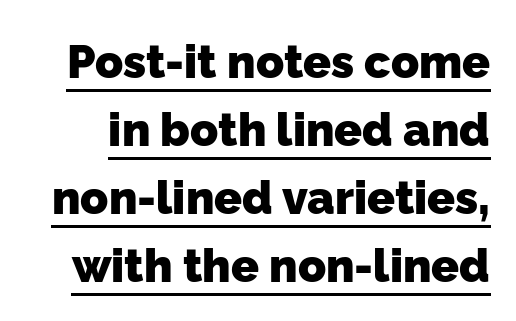
The image shows 46 px heavy sans-serif type; set normal line spacing (1.48x), normal letter spacing, underlined; low stroke contrast and a medium x-height.
